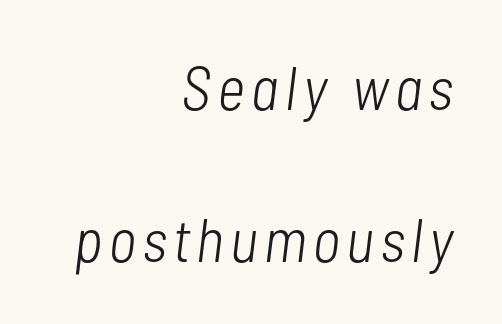
You could fit nearly another row in the gap between these rows. Weight class: somewhere from thin through regular. Which margin do the lines hug? The right one — the left edge is uneven. There's an unmistakable incline to the writing here. A bare baseline throughout the passage.
